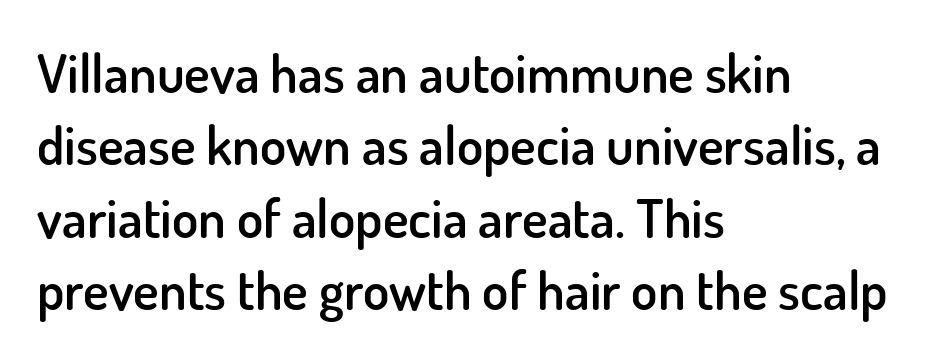
Q: Is the text bold? A: Semi-bold.
Q: Is the text italic (slanted)? A: No, it is upright.
Q: Is the typeface a serif or a sans-serif typeface? A: Sans-serif.
Q: Is the text underlined? A: No.
Q: How is the paragraph aligned? A: Left-aligned.
Q: Is the spacing between letters normal or unusually wide? A: Normal.
Q: Is the spacing between lines tight, normal or loose? A: Normal.
Q: Width (condensed, normal, or wide)? A: Normal.
Q: Stroke contrast? A: Low.
Q: x-height? A: Small.
Q: Monospaced? A: No.
